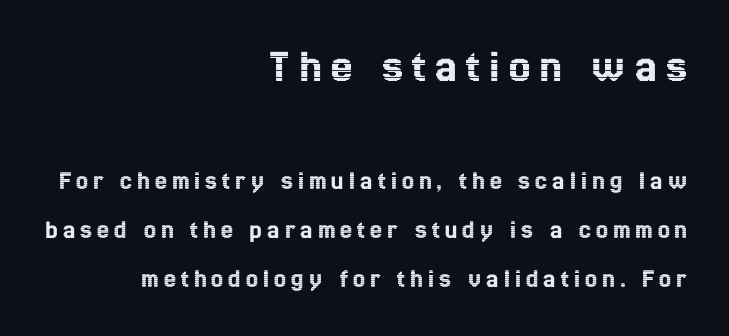
The image shows 48 px condensed type, upright; set right-aligned, line spacing 1.81x, not underlined; the first (top) block is 1.78x larger; a medium x-height.
